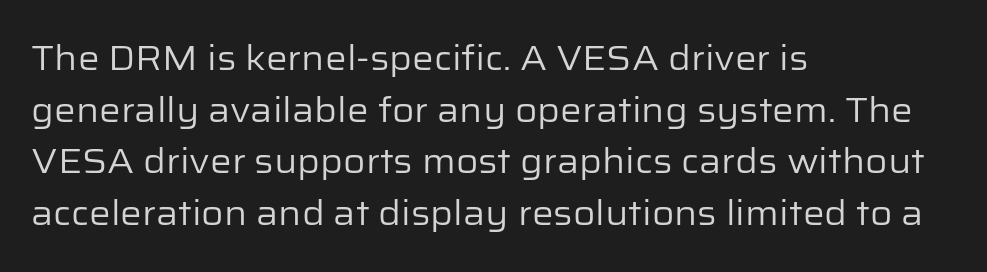
The image shows 34 px regular-weight sans-serif type, upright; set left-aligned, normal line spacing (1.52x), normal letter spacing, not underlined; low stroke contrast and a medium x-height.
